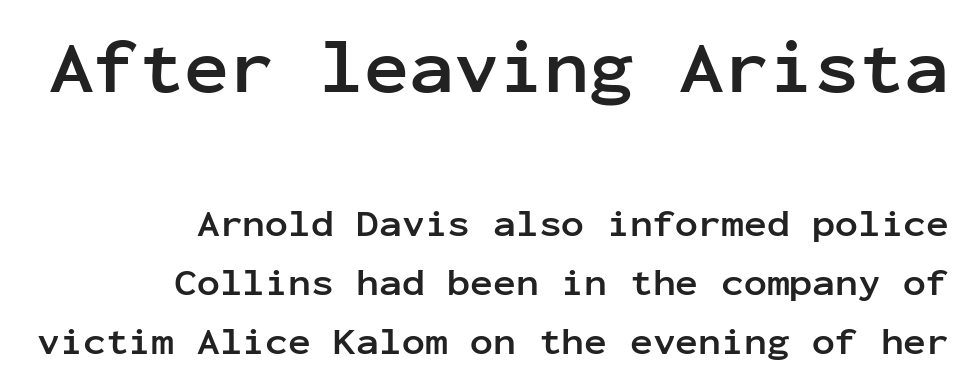
The characters display no serif detailing; their extremities are plain. Has an underline been added? It has not. Heft: maximum for text — a bold. Horizontal alignment here is rightward, an uncommon choice for prose. Evenly set lines give the paragraph a standard silhouette.
